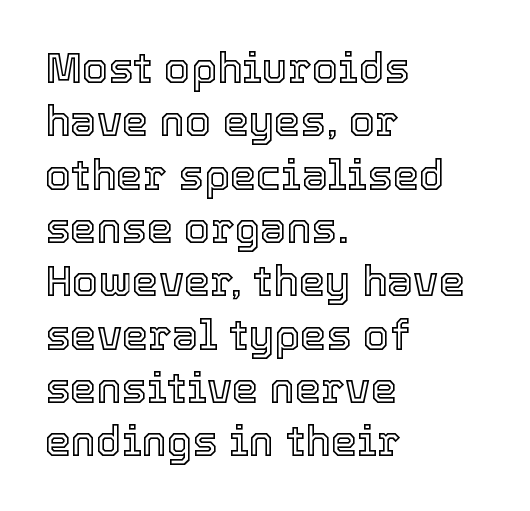
{"italic": "no", "width": "normal", "x_height": "medium", "monospaced": "no", "underline": "no", "align": "left", "line_spacing": "normal", "line_spacing_ratio": 1.27, "letter_spacing": "normal", "letter_spacing_em": 0.0, "glyph_px": 42}
